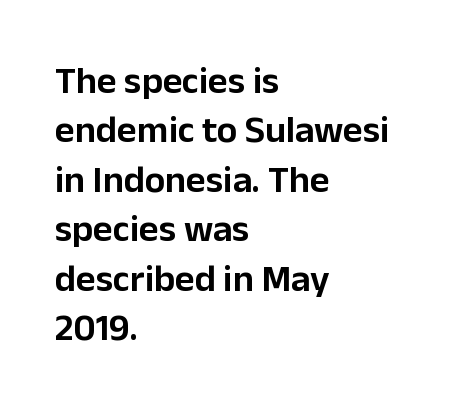
The image shows 38 px sans-serif type, upright; set left-aligned, normal line spacing (1.3x), normal letter spacing, not underlined; low stroke contrast and a medium x-height.
